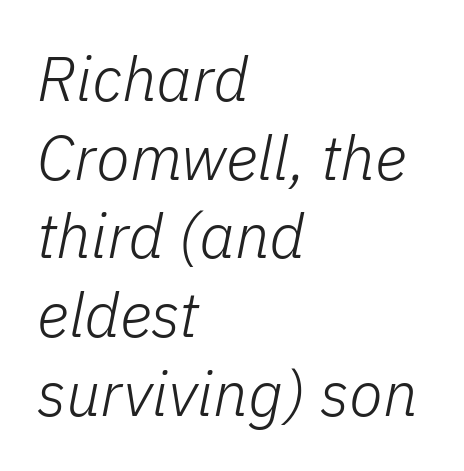
{"italic": "yes", "lean": "right", "slant_degrees": 11, "bold": "no", "weight": "light", "width": "normal", "stroke_contrast": "low", "x_height": "medium", "monospaced": "no", "underline": "no", "align": "left", "line_spacing": "normal", "line_spacing_ratio": 1.27, "letter_spacing": "normal", "letter_spacing_em": 0.0, "glyph_px": 62}
